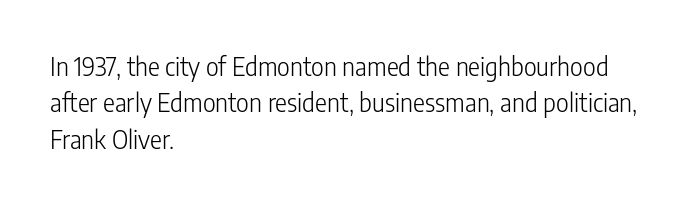
In terms of posture, this sample is upright. The passage shown has conventional tracking throughout. The zone under the glyphs is completely vacant. The lines are quadded left. These glyphs show unthickened strokes, regular width or finer. Rows of type keep a routine distance in the vertical direction.
